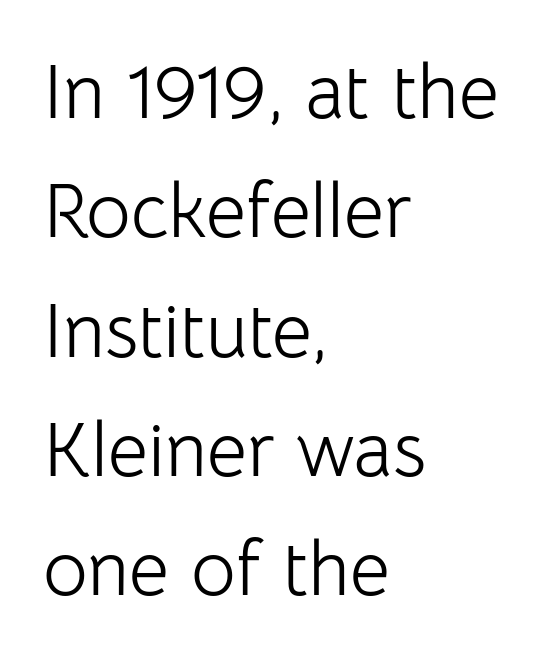
The image shows 77 px light sans-serif type, upright; set left-aligned, normal line spacing (1.55x), normal letter spacing, not underlined; low stroke contrast and a medium x-height.
